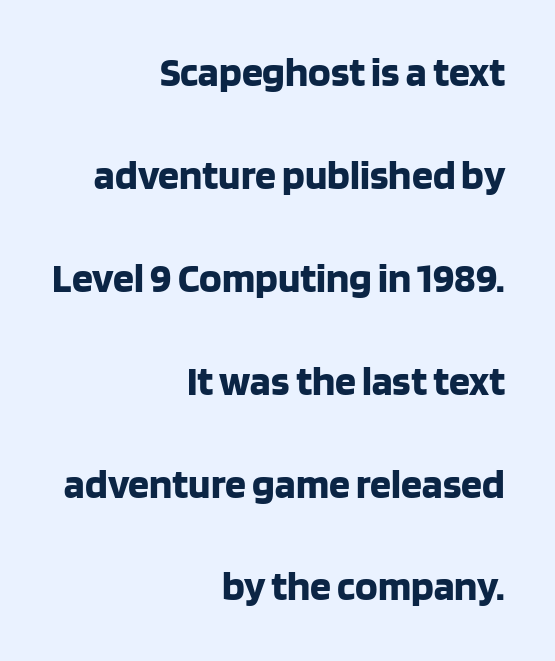
The image shows 42 px bold sans-serif type, upright; set right-aligned, loose line spacing (2.45x), normal letter spacing, not underlined; low stroke contrast and a large x-height.
